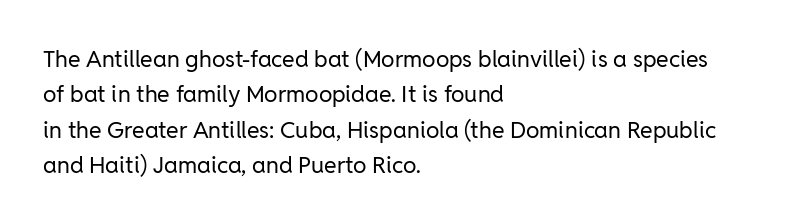
The face looks like a standard text weight, possibly lighter. Vertical strokes here are truly vertical. These lines keep a tight, regular rhythm from letter to letter. Leading matches the norm, producing a regular column. Left-aligned paragraph, ragged on the right. The space directly below the letters is spotless.
